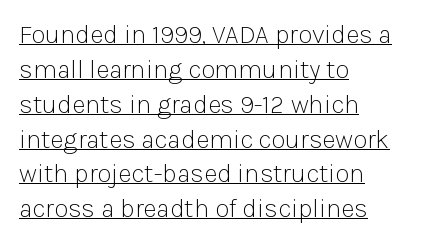
The image shows 26 px text type, upright; set left-aligned, normal line spacing (1.34x), normal letter spacing, underlined.
